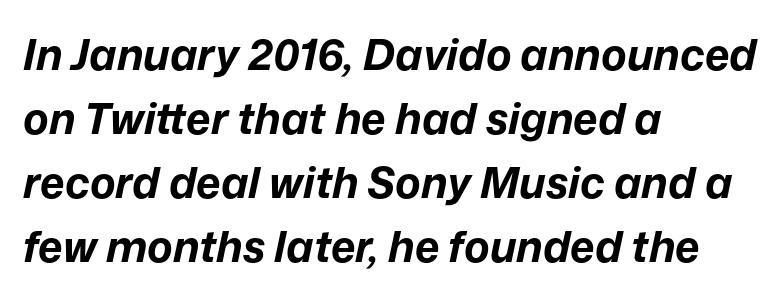
Horizontal alignment here is leftward, the default for most running prose. Each letter keeps its own natural width here, so spacing adapts to shape. Standard letterfit; no display-style spreading of the glyphs. An italicized treatment has been applied to the whole sample. Has an underline been added? It has not.
